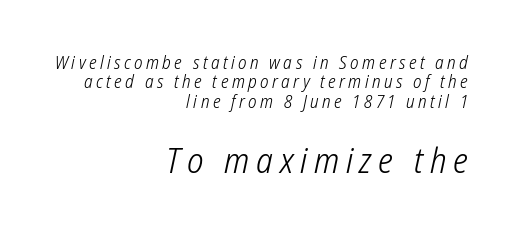
Compared with a flush-left layout, this one pins lines to the opposite, right side. Compared with typical paragraphs, the rows here are closer together. Classification — sans serif. A typesetter would call this proportional, since set widths differ per character. The second block has been scaled up relative to the first. The letterforms sit at book weight or below.
